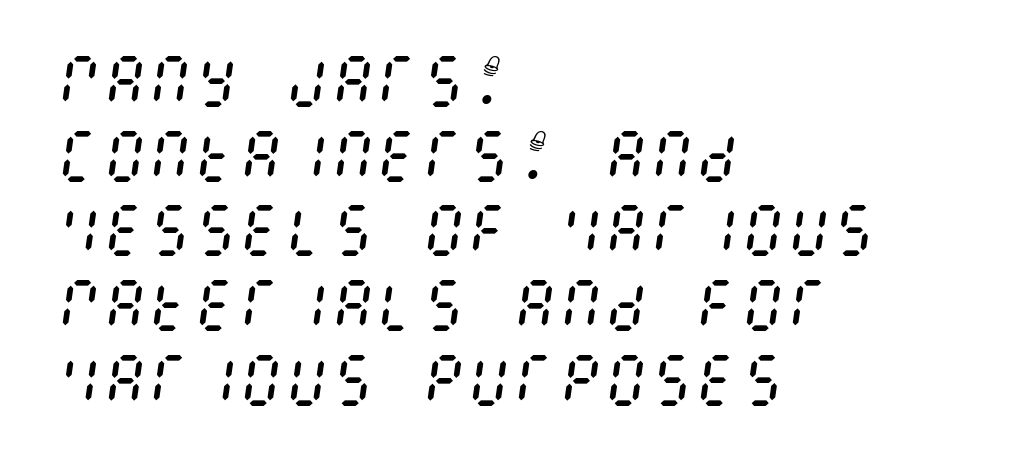
{"italic": "yes", "lean": "right", "slant_degrees": 8, "bold": "no", "weight": "regular", "width": "condensed", "stroke_contrast": "medium", "x_height": "large", "underline": "no", "align": "left", "line_spacing": "normal", "line_spacing_ratio": 1.31, "letter_spacing": "normal", "letter_spacing_em": 0.0, "glyph_px": 57}
